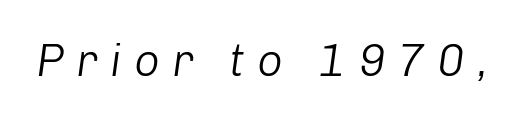
{"italic": "yes", "lean": "right", "slant_degrees": 8, "bold": "no", "weight": "light", "width": "normal", "stroke_contrast": "low", "x_height": "medium", "monospaced": "no", "underline": "no", "letter_spacing": "wide", "letter_spacing_em": 0.27, "glyph_px": 45}
